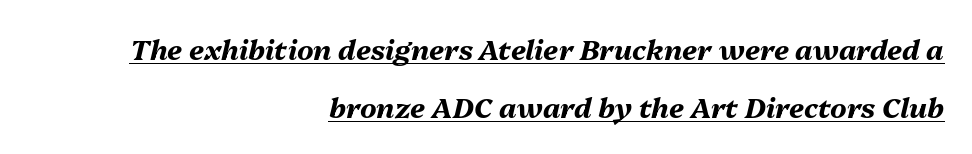
Looks like regular typesetting: each glyph gets only the width it needs. These lines keep a tight, regular rhythm from letter to letter. Looks like someone drew a line under every word here. Is there much room between lines? Yes — plenty of vertical air separates them.
